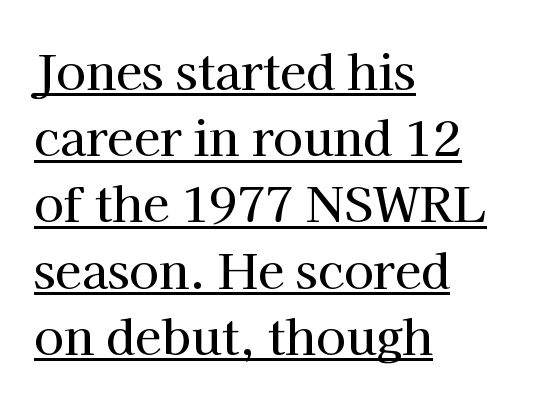
{"serif": "yes", "italic": "no", "width": "normal", "stroke_contrast": "high", "x_height": "medium", "monospaced": "no", "underline": "yes", "align": "left", "line_spacing": "normal", "line_spacing_ratio": 1.38, "letter_spacing": "normal", "letter_spacing_em": 0.0, "glyph_px": 48}
